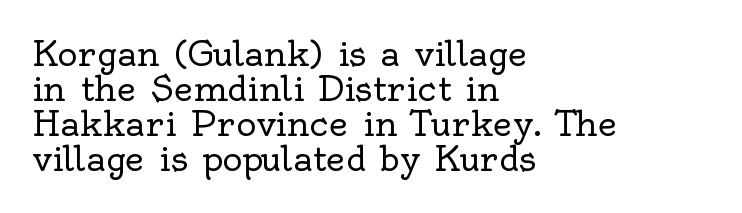
{"serif": "yes", "italic": "no", "bold": "no", "weight": "regular", "width": "normal", "x_height": "small", "monospaced": "no", "underline": "no", "align": "left", "line_spacing": "tight", "line_spacing_ratio": 1.03, "letter_spacing": "normal", "letter_spacing_em": 0.0, "glyph_px": 34}
